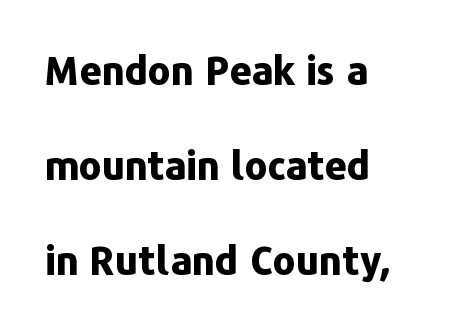
Each letter's strokes conclude bluntly, with no projecting serifs. Quick note: interline space is abundant. Every character sits straight up, as roman type does. Typographic density is high because the face is bold. Tracking here is standard; glyphs follow each other at the usual distance. Type without underlining.
